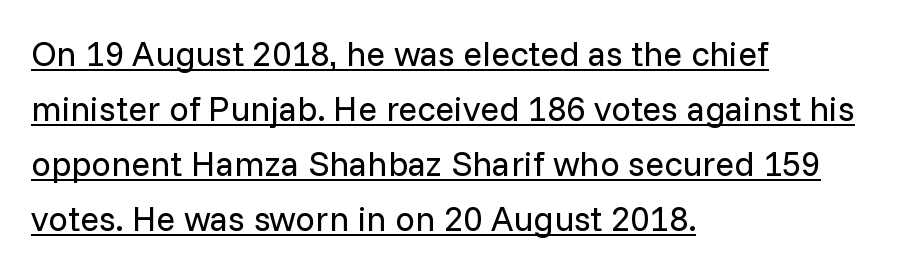
The image shows 35 px regular-weight sans-serif type, upright; set left-aligned, normal line spacing (1.57x), normal letter spacing, underlined; low stroke contrast and a medium x-height.
